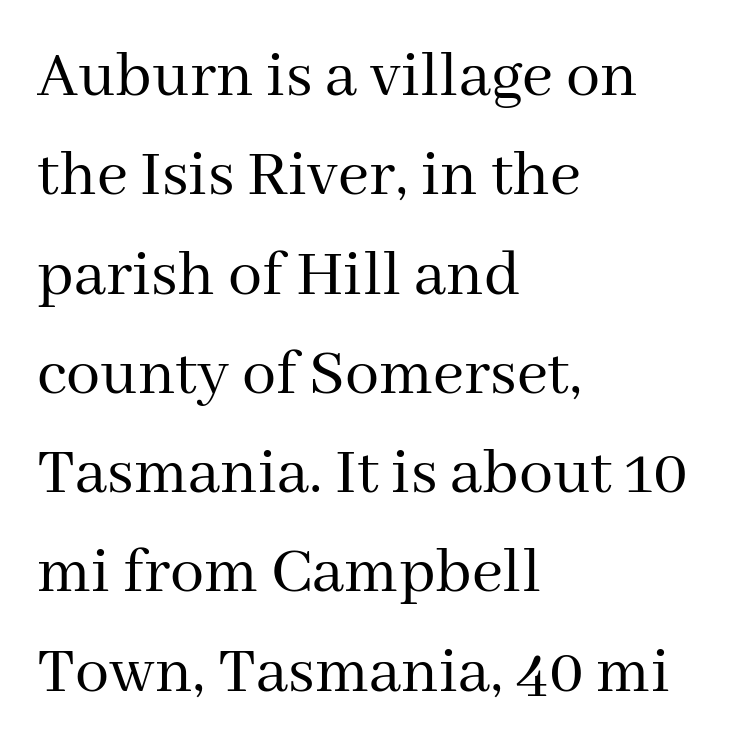
The image shows 68 px regular-weight serif type, upright; set left-aligned, normal line spacing (1.46x), normal letter spacing, not underlined; medium stroke contrast and a medium x-height.
